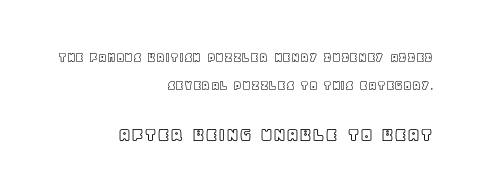
The image shows 21 px text type, upright; set right-aligned, loose line spacing (1.98x), normal letter spacing, not underlined; the second (bottom) block is 1.5x larger.
